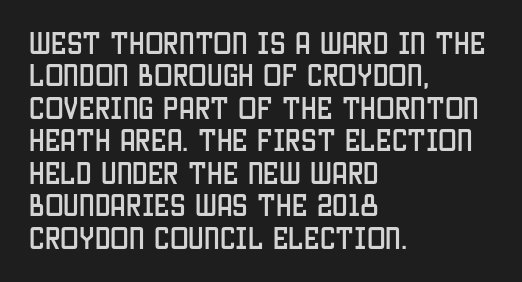
Q: Is the text italic (slanted)? A: No, it is upright.
Q: Is the text underlined? A: No.
Q: How is the paragraph aligned? A: Left-aligned.
Q: Is the spacing between letters normal or unusually wide? A: Normal.
Q: Is the spacing between lines tight, normal or loose? A: Normal.
